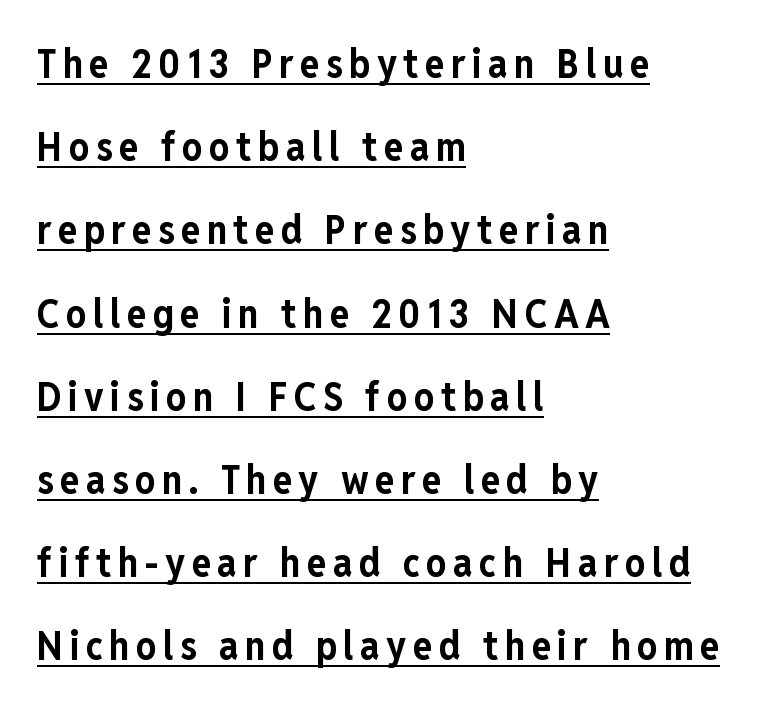
The image shows 40 px bold, condensed sans-serif type, upright; set left-aligned, loose line spacing (2.08x), underlined; low stroke contrast and a medium x-height.
